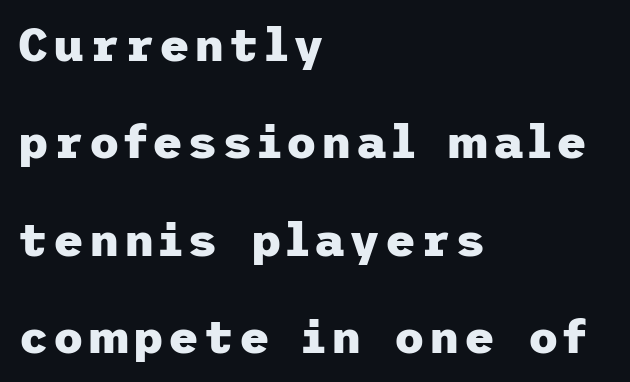
Q: Is the text bold? A: Yes.
Q: Is the text italic (slanted)? A: No, it is upright.
Q: Is the typeface a serif or a sans-serif typeface? A: Sans-serif.
Q: Is the text underlined? A: No.
Q: How is the paragraph aligned? A: Left-aligned.
Q: Is the spacing between lines tight, normal or loose? A: Loose.
Q: Width (condensed, normal, or wide)? A: Normal.
Q: Stroke contrast? A: Low.
Q: x-height? A: Medium.
